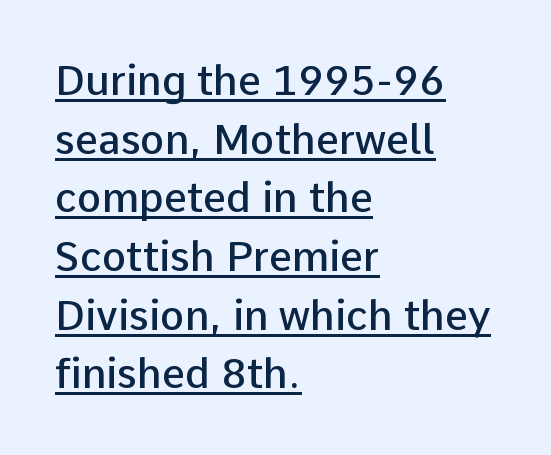
{"serif": "no", "italic": "no", "bold": "semi", "weight": "semibold", "width": "normal", "stroke_contrast": "low", "x_height": "medium", "monospaced": "no", "underline": "yes", "align": "left", "line_spacing": "normal", "line_spacing_ratio": 1.43, "letter_spacing": "normal", "letter_spacing_em": 0.0, "glyph_px": 41}
